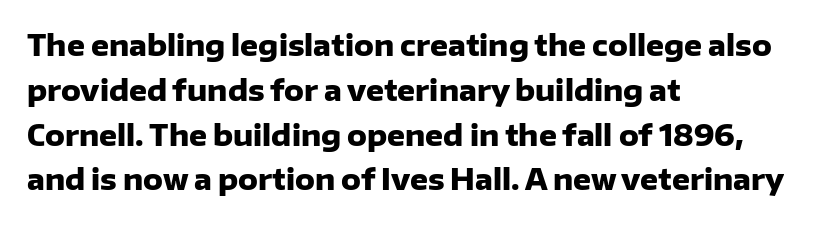
Vertical strokes here are truly vertical. Baseline-to-baseline distance is the conventional proportion of letter height. Descender tails drop into unmarked territory. Its strokes are broad and dark, the hallmark of bold type. Observe the ordinary spacing: letters are neighbours, not strangers.
